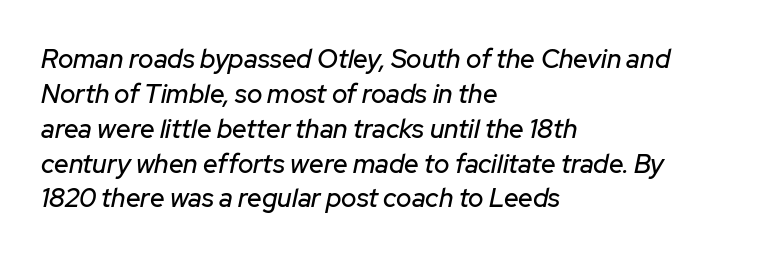
The image shows 26 px text type, italic (leaning right); set left-aligned, normal line spacing (1.34x), normal letter spacing, not underlined.
